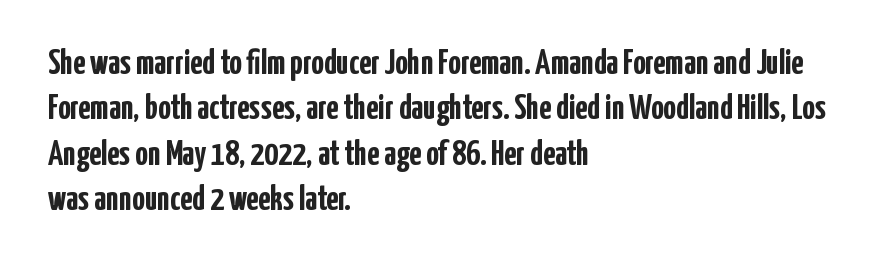
Q: Is the text bold? A: Yes.
Q: Is the text italic (slanted)? A: No, it is upright.
Q: Is the typeface a serif or a sans-serif typeface? A: Sans-serif.
Q: Is the text underlined? A: No.
Q: How is the paragraph aligned? A: Left-aligned.
Q: Is the spacing between letters normal or unusually wide? A: Normal.
Q: Is the spacing between lines tight, normal or loose? A: Normal.
Q: Width (condensed, normal, or wide)? A: Condensed.
Q: Stroke contrast? A: Low.
Q: x-height? A: Medium.
Q: Monospaced? A: No.
